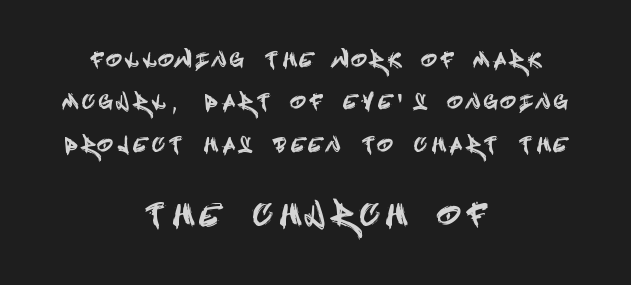
The tracking reads as deliberately expanded to a designer's eye. The leading is generous, giving the passage an open texture. No feet cap the strokes, marking this as sans-serif type. Between these two stacked blocks, the lower one wins on size. Which margin do the lines hug? Neither — every line sits in the middle.
